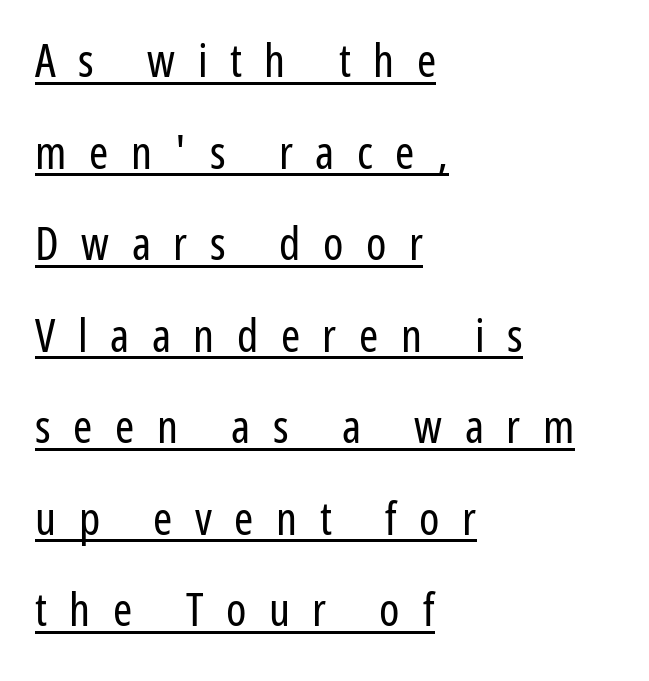
Look at the bottom of the vertical strokes: they stop flat, with no serifs. This rendering features underlined lettering. Note the varied advance widths — an 'i' is clearly narrower than an 'm'. The lettering holds an erect, upright posture throughout.
